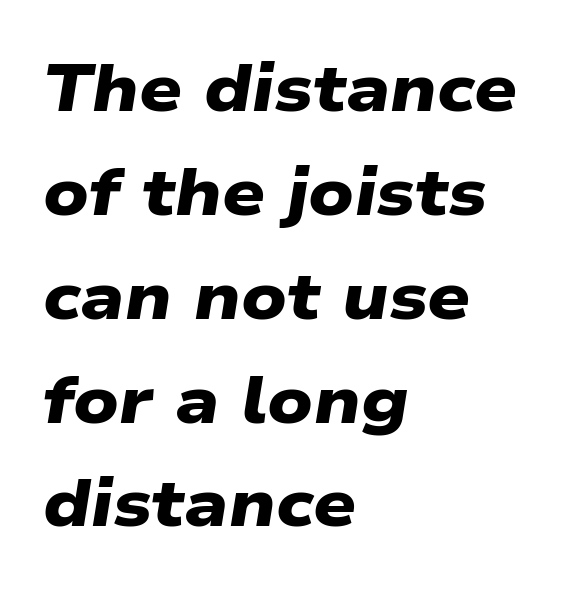
Note: no serifs on the glyphs. What's the leading like? Ordinary, nothing unusual. Every row of glyphs begins at an identical x-position on the left. A typesetter would call this proportional, since set widths differ per character.
